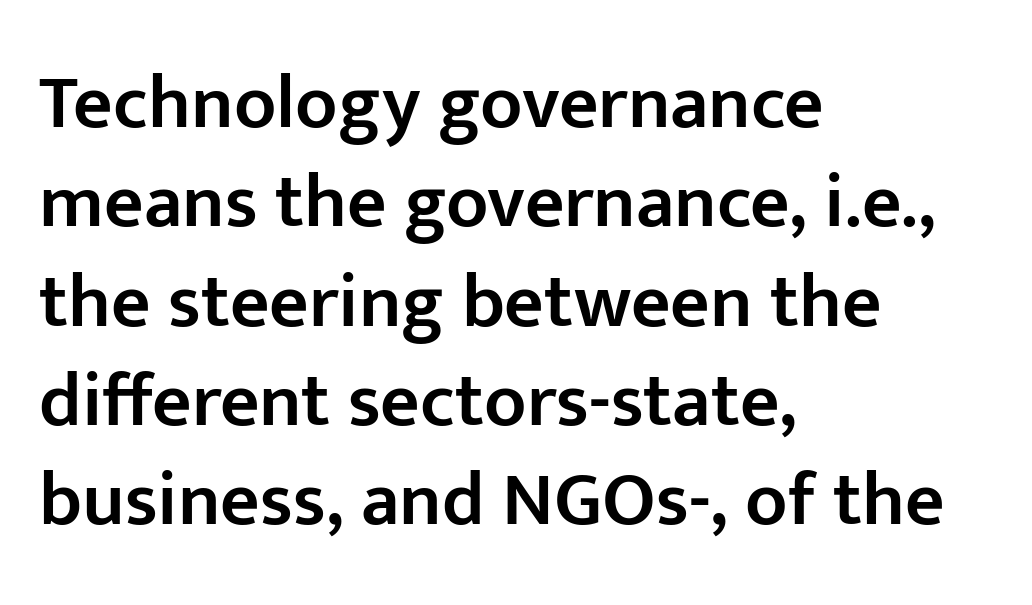
The image shows 77 px semibold sans-serif type, upright; set left-aligned, normal line spacing (1.29x), normal letter spacing, not underlined; low stroke contrast and a medium x-height.
